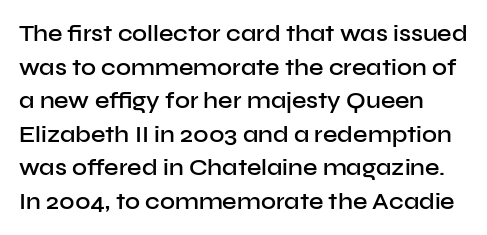
{"italic": "no", "bold": "semi", "underline": "no", "line_spacing": "normal", "line_spacing_ratio": 1.46, "letter_spacing": "normal", "letter_spacing_em": 0.0, "glyph_px": 23}
